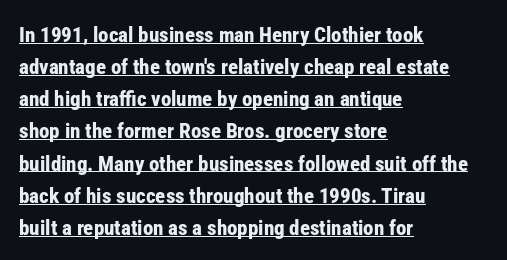
Between one letter and the next there's only the usual sliver of space. The lettering holds an erect, upright posture throughout. The rag falls on the right side of this text block. Does a line run under the words? Yes, clearly. The line-height multiplier appears to be the usual default.
